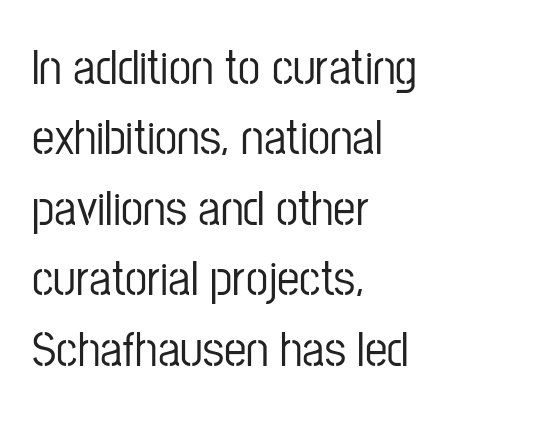
Q: Is the text italic (slanted)? A: No, it is upright.
Q: Is the typeface a serif or a sans-serif typeface? A: Sans-serif.
Q: Is the text underlined? A: No.
Q: How is the paragraph aligned? A: Left-aligned.
Q: Is the spacing between letters normal or unusually wide? A: Normal.
Q: Is the spacing between lines tight, normal or loose? A: Normal.
Q: Width (condensed, normal, or wide)? A: Condensed.
Q: Stroke contrast? A: Low.
Q: x-height? A: Medium.
Q: Monospaced? A: No.
